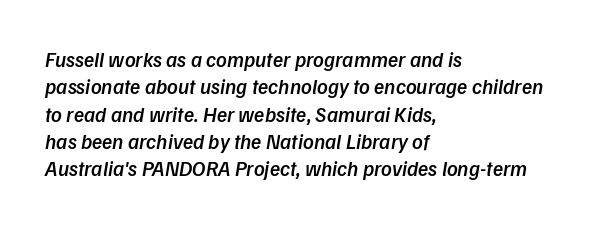
Q: Is the text bold? A: Semi-bold.
Q: Is the text underlined? A: No.
Q: How is the paragraph aligned? A: Left-aligned.
Q: Is the spacing between letters normal or unusually wide? A: Normal.
Q: Is the spacing between lines tight, normal or loose? A: Normal.
